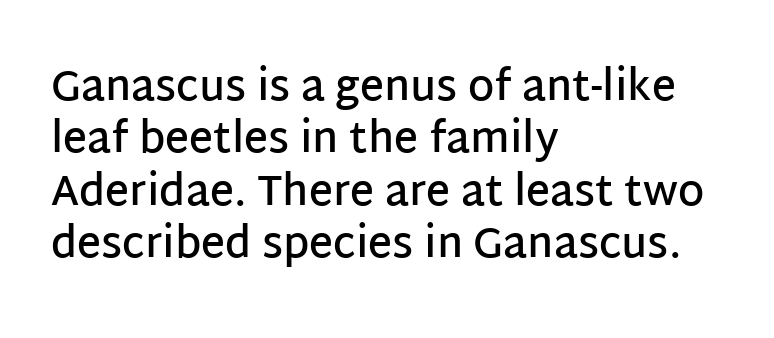
The image shows 42 px semibold sans-serif type, upright; set left-aligned, normal line spacing (1.25x), normal letter spacing, not underlined; low stroke contrast and a large x-height.
